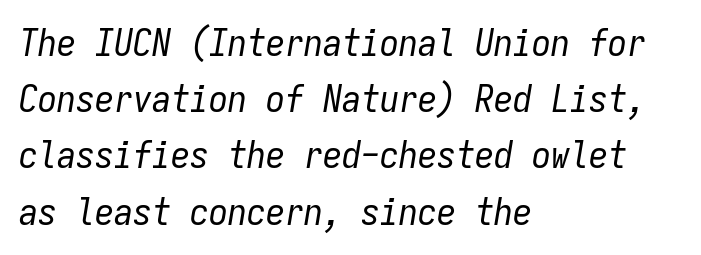
Line beginnings align vertically; line endings do not. Horizontal bands of white between lines are of average thickness. Descenders are the only things crossing below the line. Does extra space separate the letters? No, they use regular spacing. It's the slanting kind of type.
